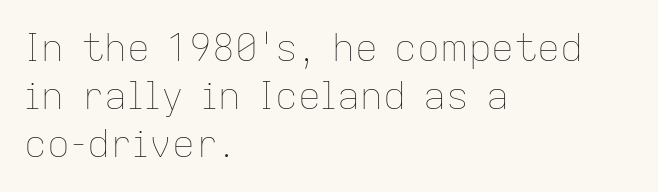
The image shows 38 px thin type, upright; set left-aligned, normal line spacing (1.26x), normal letter spacing, not underlined; low stroke contrast and a medium x-height.
